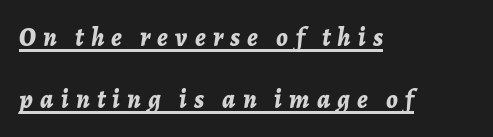
Q: Is the text bold? A: Yes.
Q: Is the text italic (slanted)? A: Yes, it leans right by about 7 degrees.
Q: Is the text underlined? A: Yes.
Q: How is the paragraph aligned? A: Left-aligned.
Q: Is the spacing between letters normal or unusually wide? A: Unusually wide.
Q: Is the spacing between lines tight, normal or loose? A: Loose.
